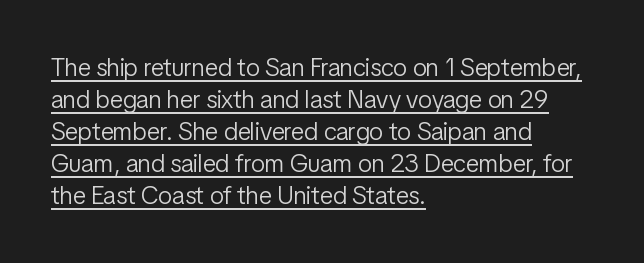
Q: Is the text bold? A: No.
Q: Is the text italic (slanted)? A: No, it is upright.
Q: Is the text underlined? A: Yes.
Q: How is the paragraph aligned? A: Left-aligned.
Q: Is the spacing between letters normal or unusually wide? A: Normal.
Q: Is the spacing between lines tight, normal or loose? A: Normal.
